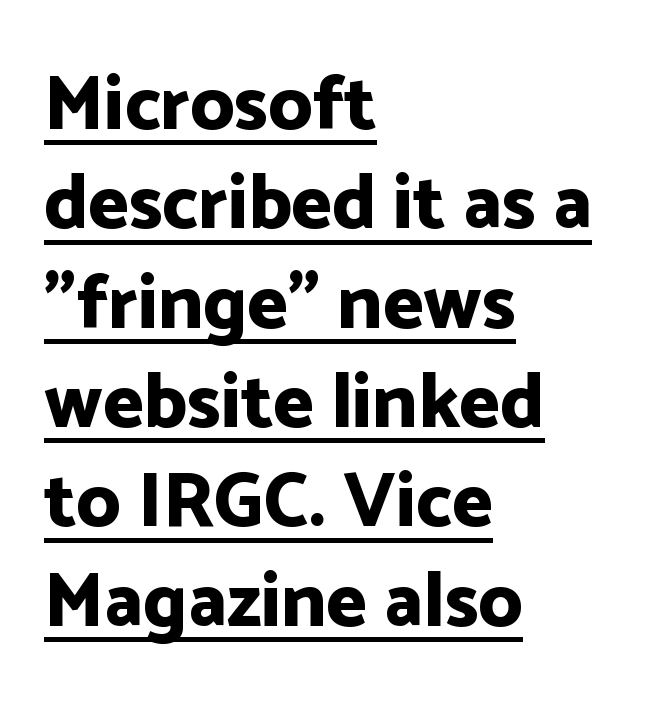
{"serif": "no", "italic": "no", "bold": "yes", "weight": "bold", "width": "normal", "stroke_contrast": "low", "x_height": "medium", "monospaced": "no", "underline": "yes", "align": "left", "line_spacing": "normal", "line_spacing_ratio": 1.29, "letter_spacing": "normal", "letter_spacing_em": 0.0, "glyph_px": 77}
